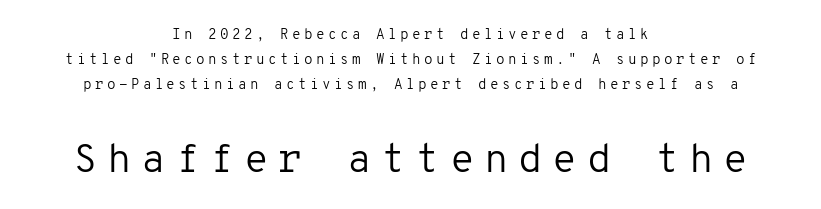
{"serif": "no", "italic": "no", "bold": "no", "weight": "regular", "width": "normal", "stroke_contrast": "low", "x_height": "medium", "monospaced": "yes", "underline": "no", "align": "center", "line_spacing_ratio": 1.78, "letter_spacing": "wide", "letter_spacing_em": 0.24, "larger_block": "second", "size_ratio": 2.86, "glyph_px": 40}
